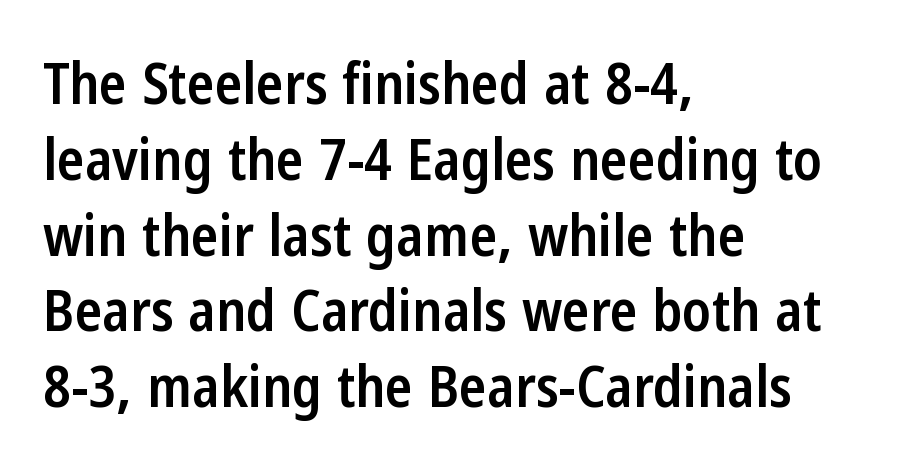
Spacing between characters is what you'd get straight out of the box. Set as a demibold, roughly 600 on the weight scale. The specimen omits any rule beneath the text block's lines. The face used here is a sans, in the tradition of grotesques and geometrics. Line spacing here is normal.
